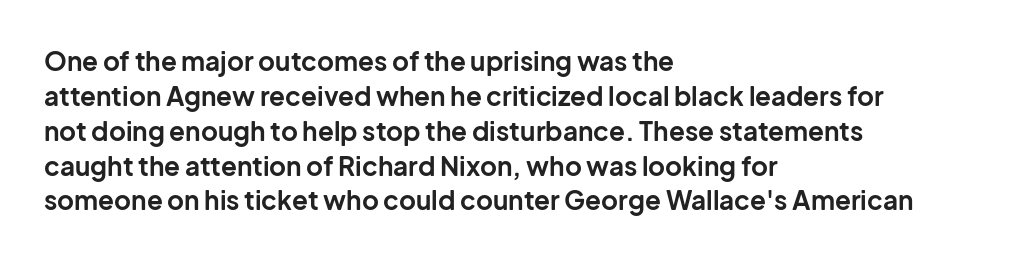
The image shows 26 px bold type, upright; set left-aligned, normal line spacing (1.34x), normal letter spacing, not underlined.
